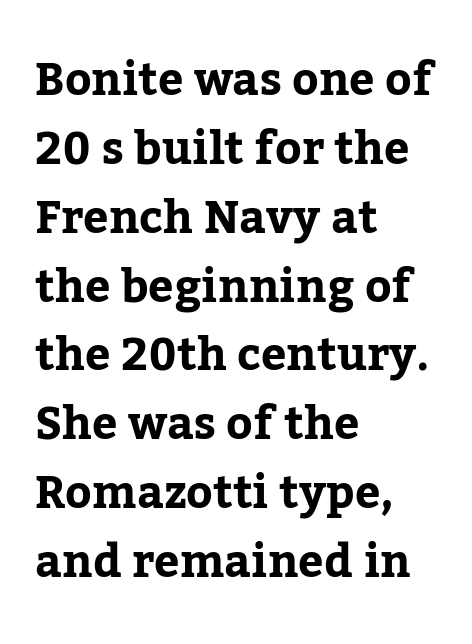
{"serif": "yes", "italic": "no", "bold": "yes", "weight": "bold", "width": "normal", "stroke_contrast": "low", "x_height": "medium", "monospaced": "no", "underline": "no", "align": "left", "line_spacing": "normal", "line_spacing_ratio": 1.53, "letter_spacing": "normal", "letter_spacing_em": 0.0, "glyph_px": 45}
